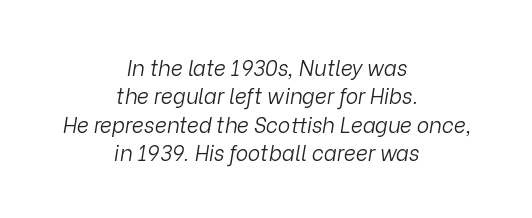
The passage shown has conventional tracking throughout. Baseline-to-baseline distance is the conventional proportion of letter height. No extra ink here — the face is not bold. The whitespace from short lines is split evenly between both sides.
